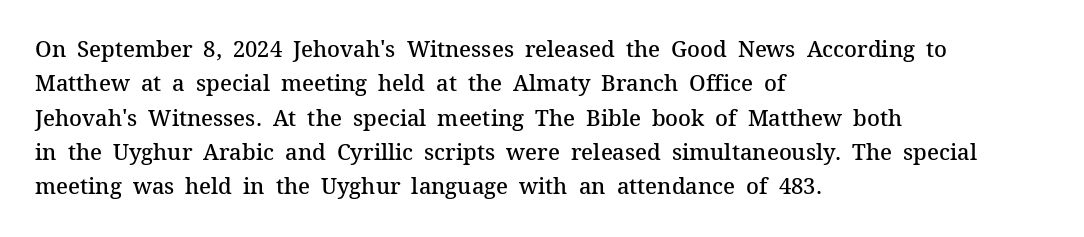
{"italic": "no", "bold": "semi", "underline": "no", "align": "left", "line_spacing": "normal", "line_spacing_ratio": 1.56, "letter_spacing": "normal", "letter_spacing_em": 0.0, "glyph_px": 22}
